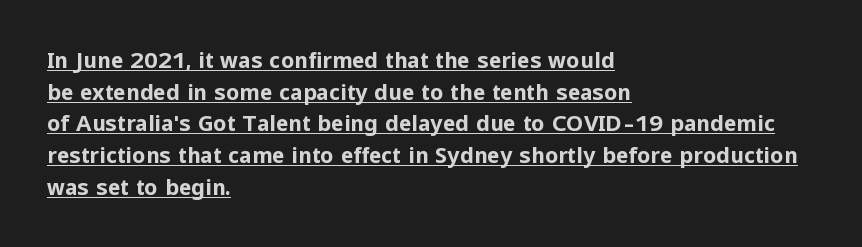
Q: Is the text bold? A: Yes.
Q: Is the text italic (slanted)? A: No, it is upright.
Q: Is the text underlined? A: Yes.
Q: How is the paragraph aligned? A: Left-aligned.
Q: Is the spacing between letters normal or unusually wide? A: Normal.
Q: Is the spacing between lines tight, normal or loose? A: Normal.
